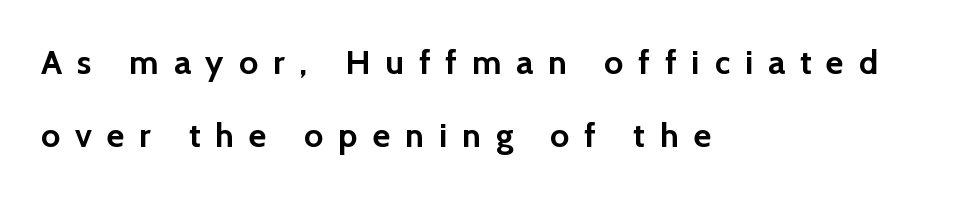
{"serif": "no", "italic": "no", "bold": "yes", "weight": "semibold", "width": "normal", "x_height": "medium", "monospaced": "no", "underline": "no", "align": "left", "line_spacing": "loose", "line_spacing_ratio": 2.15, "letter_spacing": "wide", "letter_spacing_em": 0.44, "glyph_px": 34}
